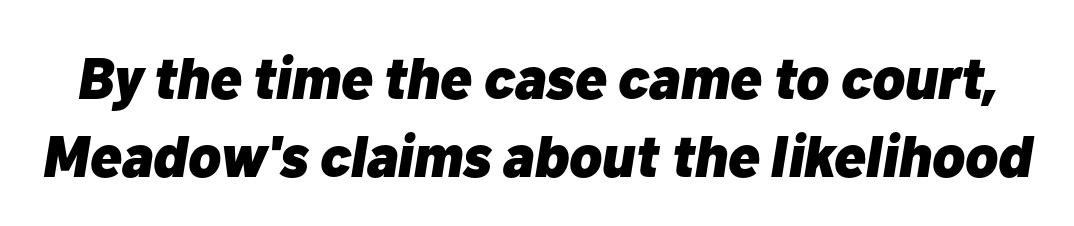
Notice how the stems are inclined rather than vertical — that's the hallmark of italics. Nobody drew a line under any word here. The font is running at its bold setting. Nobody touched the tracking dial on this one.
